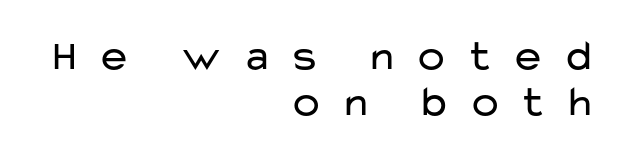
{"serif": "no", "italic": "no", "bold": "no", "weight": "regular", "width": "wide", "stroke_contrast": "low", "x_height": "medium", "monospaced": "no", "underline": "no", "align": "right", "line_spacing": "tight", "line_spacing_ratio": 1.08, "letter_spacing": "wide", "letter_spacing_em": 0.37, "glyph_px": 43}
